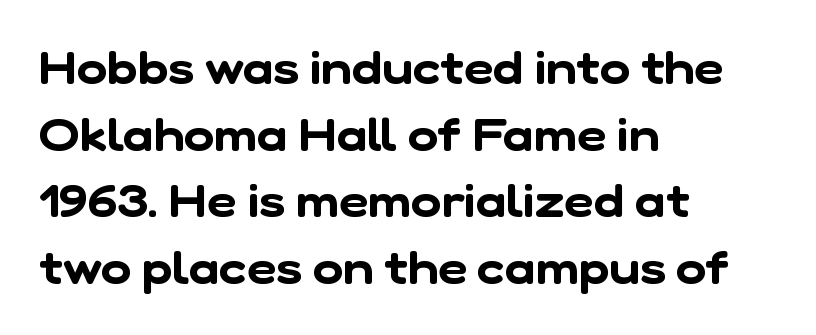
The image shows 46 px sans-serif type; set left-aligned, normal line spacing (1.45x), normal letter spacing, not underlined; low stroke contrast and a medium x-height.
